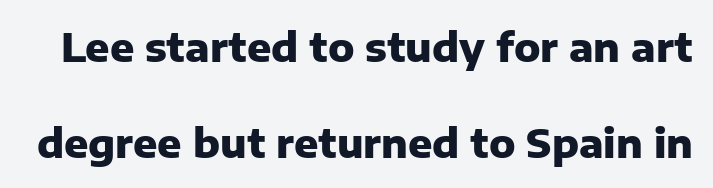
{"serif": "no", "italic": "no", "bold": "yes", "weight": "heavy", "width": "normal", "stroke_contrast": "low", "x_height": "medium", "monospaced": "no", "underline": "no", "line_spacing": "loose", "line_spacing_ratio": 2.41, "letter_spacing": "normal", "letter_spacing_em": 0.0, "glyph_px": 40}
